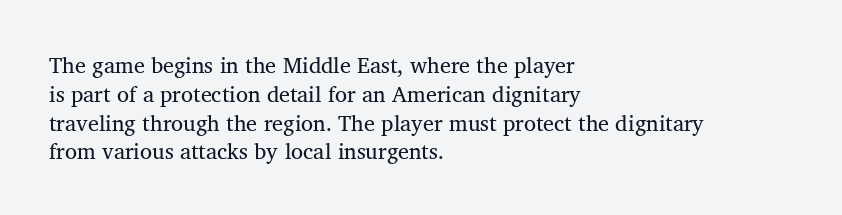
Q: Is the text underlined? A: No.
Q: How is the paragraph aligned? A: Left-aligned.
Q: Is the spacing between letters normal or unusually wide? A: Normal.
Q: Is the spacing between lines tight, normal or loose? A: Normal.
